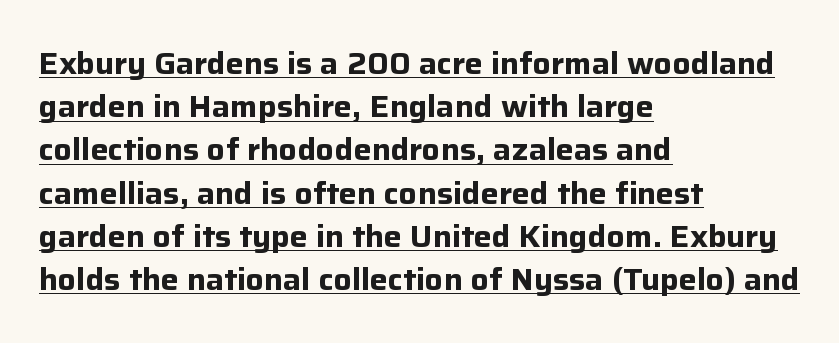
The image shows 30 px bold sans-serif type, upright; set left-aligned, normal line spacing (1.44x), normal letter spacing, underlined; low stroke contrast and a medium x-height.
